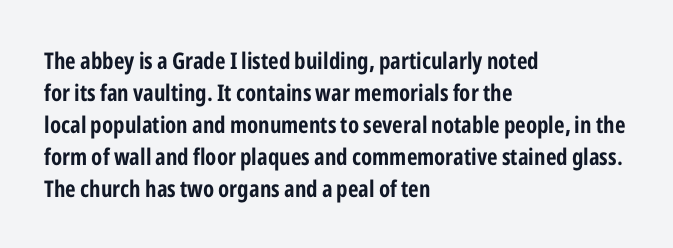
Compared with typical paragraphs, the rows here are spaced about the same. In terms of posture, this sample is upright. You'd pick this weight for a headline — it's a proper bold. Typeset ragged right — the left edge is the straight one.
